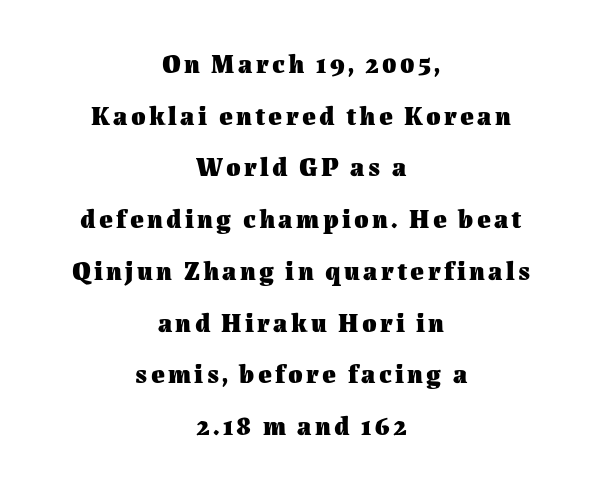
Plain, unruled lines of type. A centered setting, common on invitations and titles, is used for this passage. Vertically, the passage feels expansive, rows floating well apart. You can tell it's not italic because the verticals are truly vertical. I'd describe the lettering as bold — thick and assertive.
